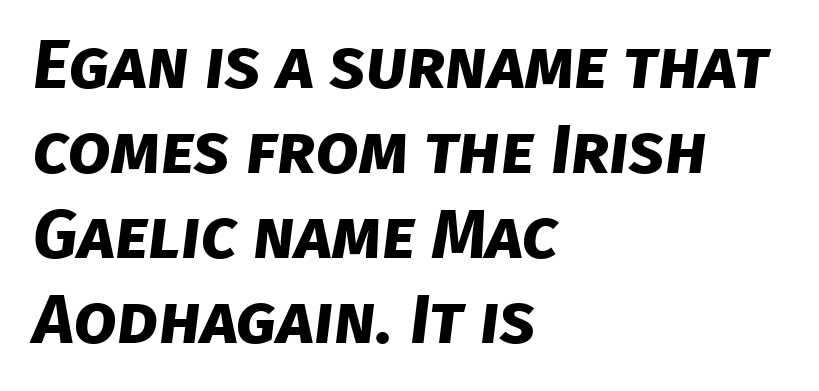
{"serif": "no", "bold": "yes", "weight": "bold", "width": "normal", "stroke_contrast": "low", "x_height": "large", "monospaced": "no", "underline": "no", "align": "left", "line_spacing_ratio": 1.23, "letter_spacing": "normal", "letter_spacing_em": 0.0, "glyph_px": 69}
